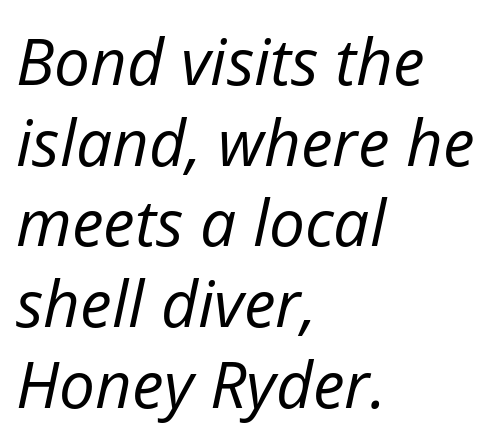
The image shows 64 px regular-weight type, italic (leaning right); set left-aligned, normal line spacing (1.26x), normal letter spacing, not underlined; low stroke contrast and a medium x-height.
